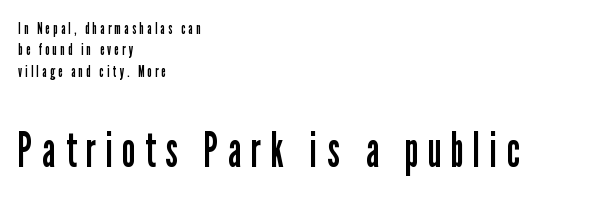
The block of text has a typical density, with ordinary space between rows. Descenders are the only things crossing below the line. The characters are drawn with everyday or finer stroke widths. This rendering widens character spacing well past its baseline value. Horizontally, the lines are justified to the leading edge only. These lines are composed in type without serifs.
